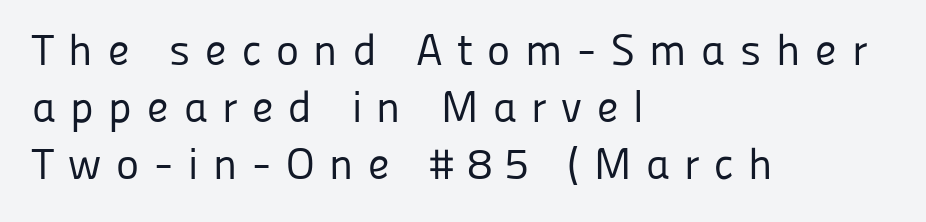
Q: Is the text bold? A: No.
Q: Is the text italic (slanted)? A: No, it is upright.
Q: Is the typeface a serif or a sans-serif typeface? A: Sans-serif.
Q: Is the text underlined? A: No.
Q: How is the paragraph aligned? A: Left-aligned.
Q: Is the spacing between letters normal or unusually wide? A: Unusually wide.
Q: Is the spacing between lines tight, normal or loose? A: Normal.
Q: Width (condensed, normal, or wide)? A: Normal.
Q: Stroke contrast? A: Low.
Q: x-height? A: Medium.
Q: Monospaced? A: No.
